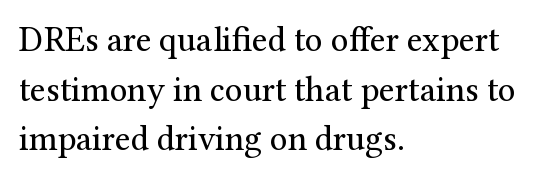
Plain, unruled lines of type. No heavy texture on the line: the type isn't bold. This block has exactly the height ordinary leading produces. Default kerning and tracking; the words read as compact shapes. Stroke terminals: seriffed.
